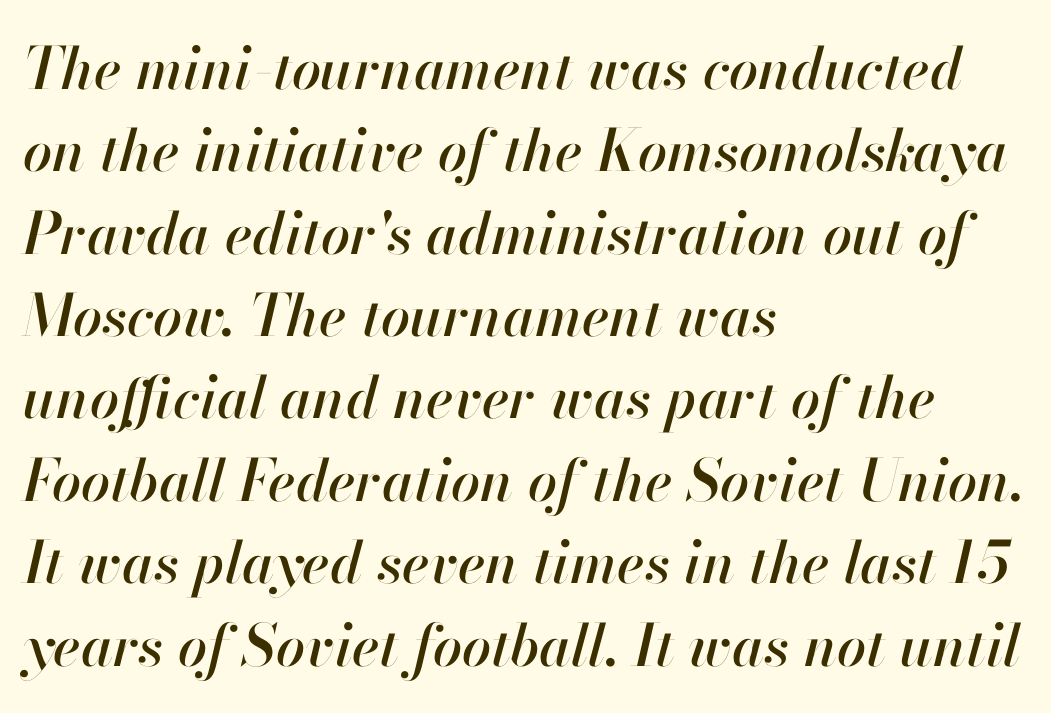
The strip under each line holds only bare page. This sample has the flowing, uneven cadence of proportional lettering. Does the copy run flush right? No — it runs flush left. A normal amount of white space separates one row of letters from the next. This rendering leaves character spacing at its baseline value. The typography opts for an oblique posture over an upright one.
